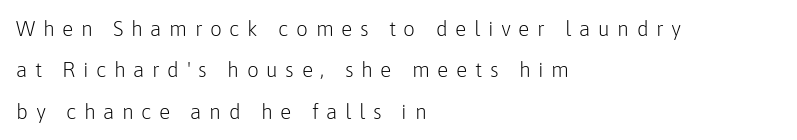
{"italic": "no", "bold": "no", "underline": "no", "align": "left", "line_spacing": "loose", "line_spacing_ratio": 1.97, "letter_spacing": "wide", "letter_spacing_em": 0.36, "glyph_px": 21}
